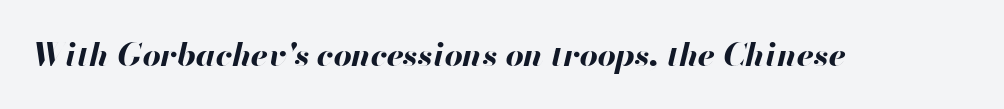
The image shows 32 px bold type, italic (leaning right); set normal letter spacing, not underlined; high stroke contrast and a small x-height.
